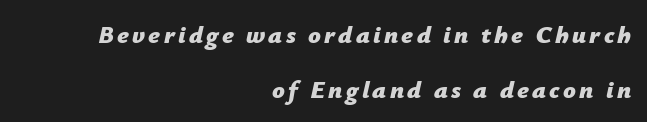
Beneath every word, the page is bare. The typography opts for an oblique posture over an upright one. A typesetter would call this leading open, well beyond the default. As a designer I'd log this as weight 700, bold.
